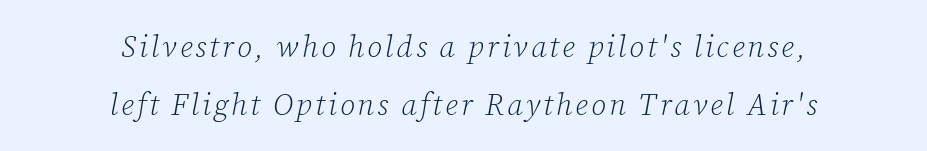
Q: Is the text bold? A: No.
Q: Is the text italic (slanted)? A: Yes, it leans right by about 12 degrees.
Q: Is the typeface a serif or a sans-serif typeface? A: Serif.
Q: Is the text underlined? A: No.
Q: How is the paragraph aligned? A: Centered.
Q: Is the spacing between lines tight, normal or loose? A: Loose.
Q: Width (condensed, normal, or wide)? A: Normal.
Q: Stroke contrast? A: Low.
Q: x-height? A: Medium.
Q: Monospaced? A: No.
